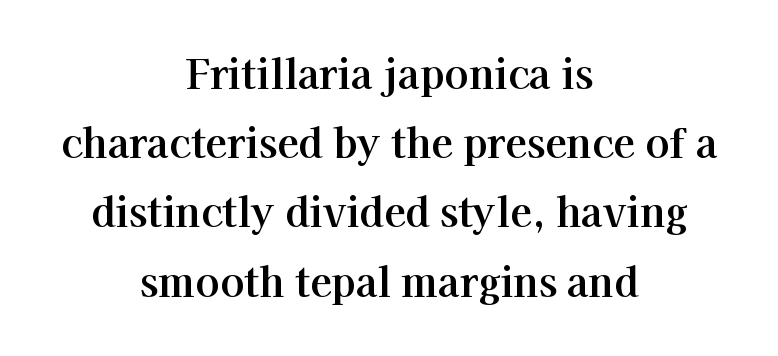
The image shows 40 px serif type, upright; set centered, line spacing 1.73x, normal letter spacing, not underlined; high stroke contrast and a medium x-height.
